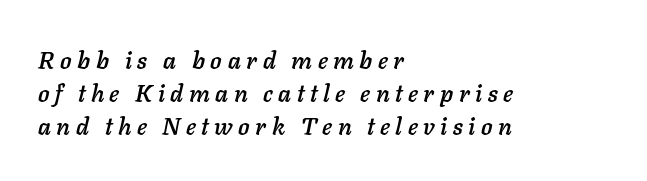
{"italic": "yes", "lean": "right", "slant_degrees": 11, "underline": "no", "align": "left", "line_spacing": "normal", "line_spacing_ratio": 1.37, "letter_spacing": "wide", "letter_spacing_em": 0.23, "glyph_px": 24}
